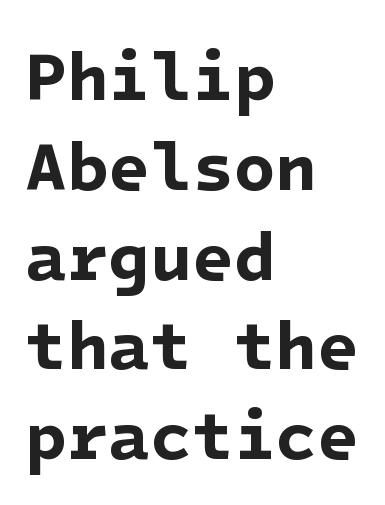
I'd call this a sans setting — the letters go barefoot. These words are printed bold, with thick strokes throughout. The space beneath each line is pristine and unruled. Regular leading. The setting favours the left margin, as ordinary paragraphs usually do.
